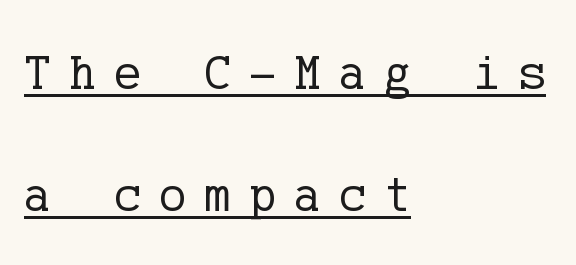
{"serif": "yes", "italic": "no", "bold": "no", "weight": "regular", "width": "normal", "stroke_contrast": "low", "x_height": "medium", "underline": "yes", "align": "left", "line_spacing": "loose", "line_spacing_ratio": 2.44, "letter_spacing": "wide", "letter_spacing_em": 0.37, "glyph_px": 50}
